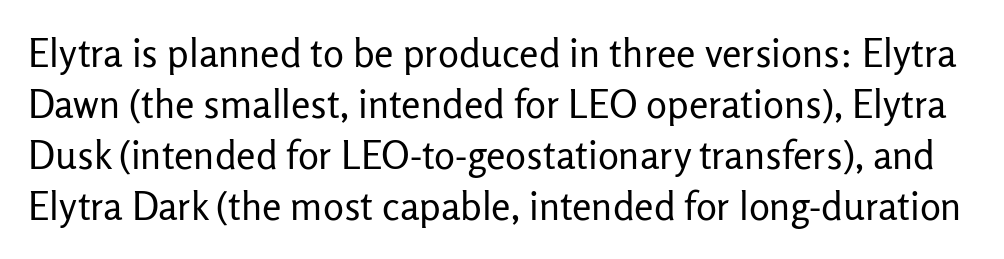
Q: Is the text bold? A: No.
Q: Is the text italic (slanted)? A: No, it is upright.
Q: Is the typeface a serif or a sans-serif typeface? A: Sans-serif.
Q: Is the text underlined? A: No.
Q: Is the spacing between letters normal or unusually wide? A: Normal.
Q: Is the spacing between lines tight, normal or loose? A: Normal.
Q: Width (condensed, normal, or wide)? A: Normal.
Q: Stroke contrast? A: Low.
Q: x-height? A: Medium.
Q: Monospaced? A: No.
